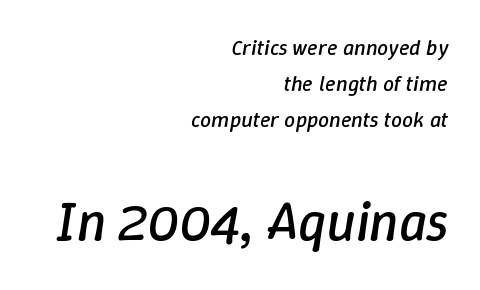
Each line ends at the same right margin while the left side varies. Yep, that's italic — everything's leaning. Honestly, the row spacing looks completely unremarkable. These lines are rendered in a variable-pitch font.
